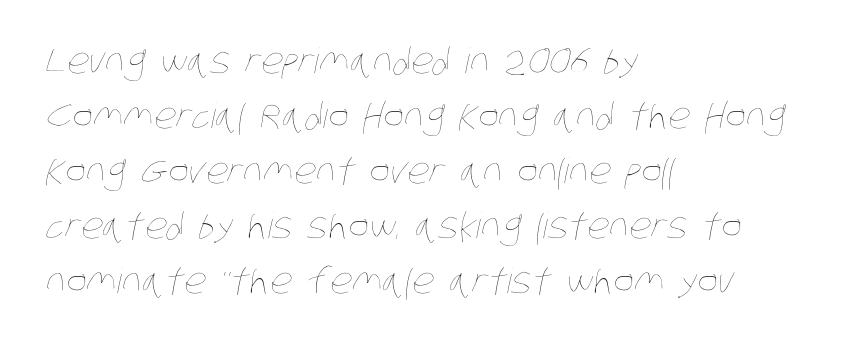
Character widths vary here, with narrow letters taking less room than wide ones. Is the letter spacing exaggerated? No — it looks like the ordinary default. Quick note: underline off. The passage shown stacks its lines at a standard gap. No extra ink here — the face is not bold. Line beginnings align vertically; line endings do not.
